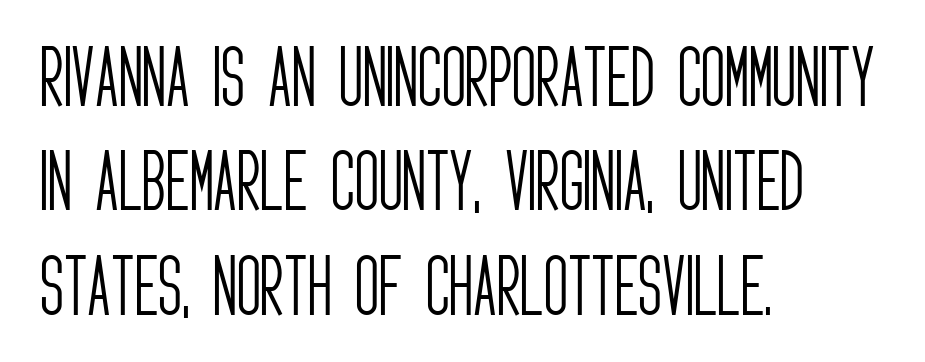
The characters are drawn with everyday or finer stroke widths. Where is the straight margin? On the left. This is sans-serif lettering, the kind often seen on screens and signage. Does extra space separate the letters? No, they use regular spacing. Quick note: not italic, upright.
